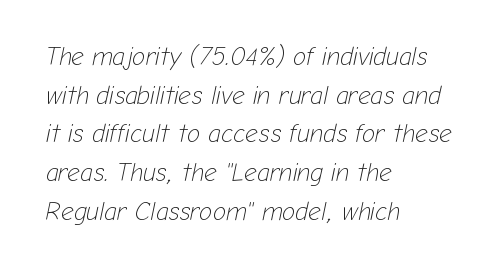
Q: Is the text bold? A: No.
Q: Is the text italic (slanted)? A: Yes, it leans right by about 12 degrees.
Q: Is the text underlined? A: No.
Q: How is the paragraph aligned? A: Left-aligned.
Q: Is the spacing between letters normal or unusually wide? A: Normal.
Q: Is the spacing between lines tight, normal or loose? A: Normal.
